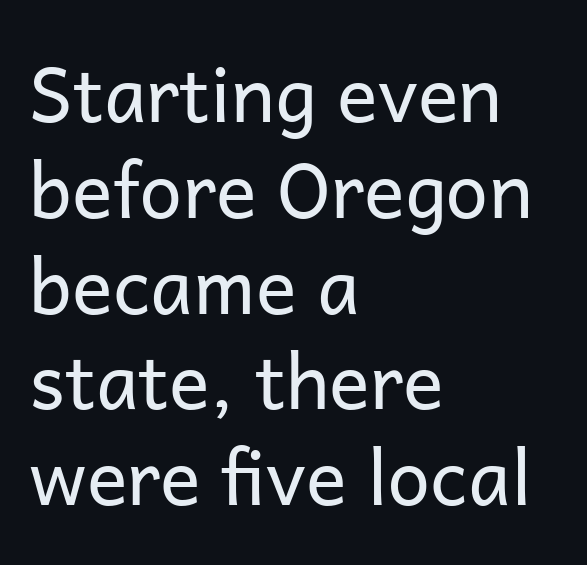
Q: Is the text bold? A: No.
Q: Is the text italic (slanted)? A: No, it is upright.
Q: Is the typeface a serif or a sans-serif typeface? A: Sans-serif.
Q: Is the text underlined? A: No.
Q: How is the paragraph aligned? A: Left-aligned.
Q: Is the spacing between letters normal or unusually wide? A: Normal.
Q: Is the spacing between lines tight, normal or loose? A: Normal.
Q: Width (condensed, normal, or wide)? A: Normal.
Q: Stroke contrast? A: Low.
Q: x-height? A: Medium.
Q: Monospaced? A: No.
